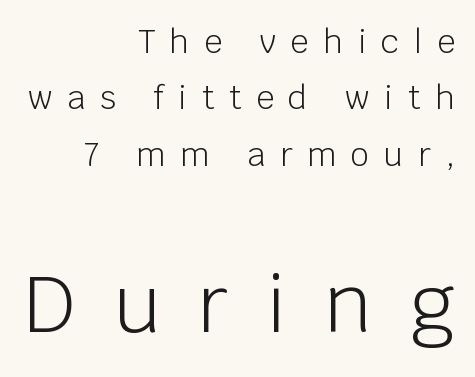
{"serif": "no", "italic": "no", "bold": "no", "weight": "light", "width": "normal", "stroke_contrast": "low", "x_height": "large", "monospaced": "no", "underline": "no", "align": "right", "line_spacing_ratio": 1.76, "letter_spacing": "wide", "letter_spacing_em": 0.46, "larger_block": "second", "size_ratio": 2.47, "glyph_px": 79}
